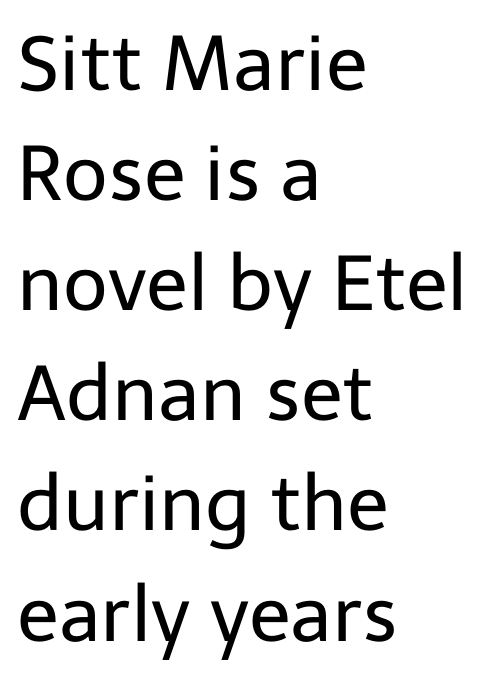
{"serif": "no", "italic": "no", "bold": "no", "weight": "regular", "width": "normal", "stroke_contrast": "low", "x_height": "medium", "monospaced": "no", "underline": "no", "align": "left", "line_spacing": "normal", "line_spacing_ratio": 1.43, "letter_spacing": "normal", "letter_spacing_em": 0.0, "glyph_px": 77}
